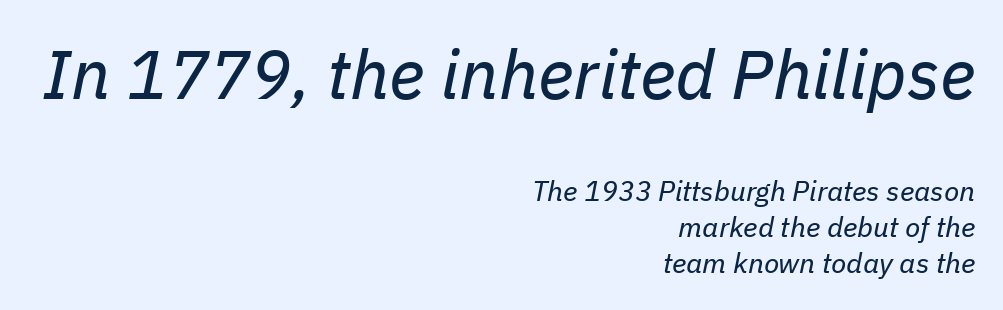
{"italic": "yes", "lean": "right", "slant_degrees": 11, "bold": "no", "weight": "regular", "width": "normal", "stroke_contrast": "low", "x_height": "medium", "monospaced": "no", "underline": "no", "align": "right", "line_spacing": "normal", "line_spacing_ratio": 1.29, "letter_spacing": "normal", "letter_spacing_em": 0.0, "larger_block": "first", "size_ratio": 2.46, "glyph_px": 69}
